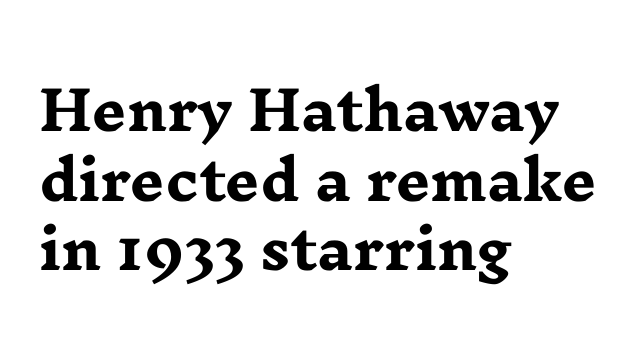
Q: Is the text bold? A: Yes.
Q: Is the text italic (slanted)? A: No, it is upright.
Q: Is the typeface a serif or a sans-serif typeface? A: Serif.
Q: Is the text underlined? A: No.
Q: How is the paragraph aligned? A: Left-aligned.
Q: Is the spacing between letters normal or unusually wide? A: Normal.
Q: Is the spacing between lines tight, normal or loose? A: Normal.
Q: Width (condensed, normal, or wide)? A: Wide.
Q: Stroke contrast? A: Low.
Q: x-height? A: Medium.
Q: Monospaced? A: No.
